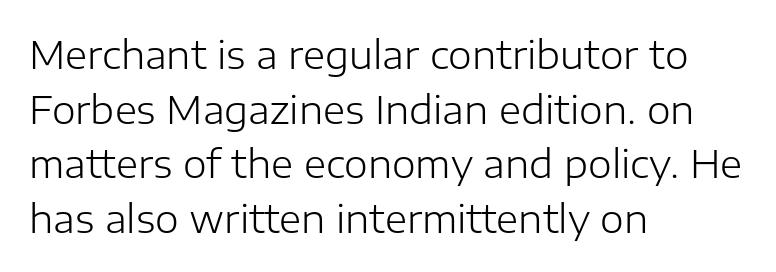
Q: Is the text bold? A: No.
Q: Is the text italic (slanted)? A: No, it is upright.
Q: Is the typeface a serif or a sans-serif typeface? A: Sans-serif.
Q: Is the text underlined? A: No.
Q: How is the paragraph aligned? A: Left-aligned.
Q: Is the spacing between letters normal or unusually wide? A: Normal.
Q: Is the spacing between lines tight, normal or loose? A: Normal.
Q: Width (condensed, normal, or wide)? A: Normal.
Q: Stroke contrast? A: Low.
Q: x-height? A: Medium.
Q: Monospaced? A: No.
